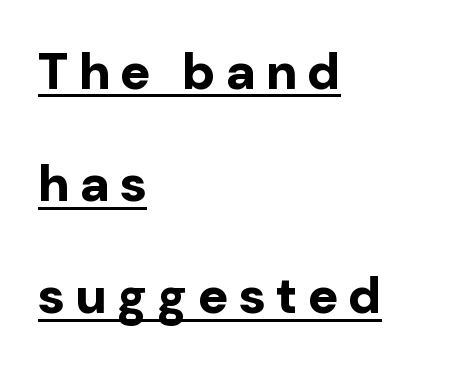
{"serif": "no", "italic": "no", "bold": "yes", "weight": "bold", "width": "normal", "stroke_contrast": "low", "x_height": "medium", "monospaced": "no", "underline": "yes", "align": "left", "line_spacing": "loose", "line_spacing_ratio": 2.2, "letter_spacing": "wide", "letter_spacing_em": 0.2, "glyph_px": 51}
